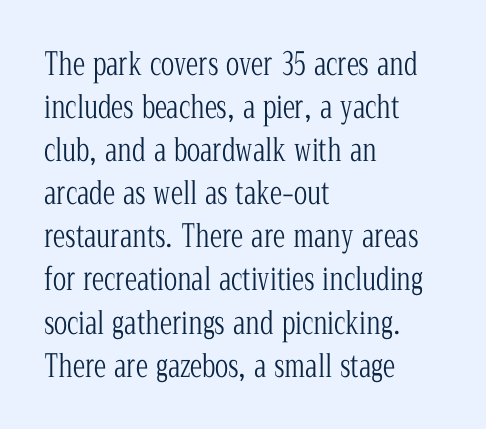
Q: Is the text bold? A: No.
Q: Is the text italic (slanted)? A: No, it is upright.
Q: Is the typeface a serif or a sans-serif typeface? A: Serif.
Q: Is the text underlined? A: No.
Q: How is the paragraph aligned? A: Left-aligned.
Q: Is the spacing between letters normal or unusually wide? A: Normal.
Q: Is the spacing between lines tight, normal or loose? A: Normal.
Q: Width (condensed, normal, or wide)? A: Condensed.
Q: Stroke contrast? A: Low.
Q: x-height? A: Medium.
Q: Monospaced? A: No.
